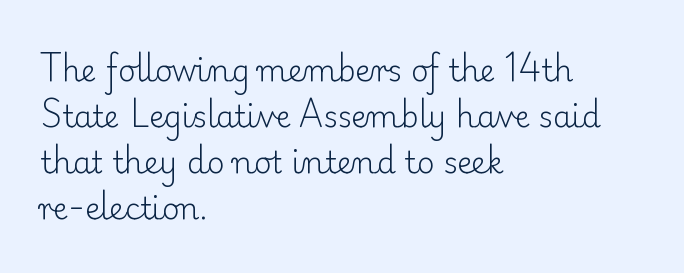
{"italic": "no", "bold": "no", "weight": "light", "width": "normal", "stroke_contrast": "low", "x_height": "small", "monospaced": "no", "underline": "no", "align": "left", "line_spacing": "normal", "line_spacing_ratio": 1.53, "letter_spacing": "normal", "letter_spacing_em": 0.0, "glyph_px": 30}
